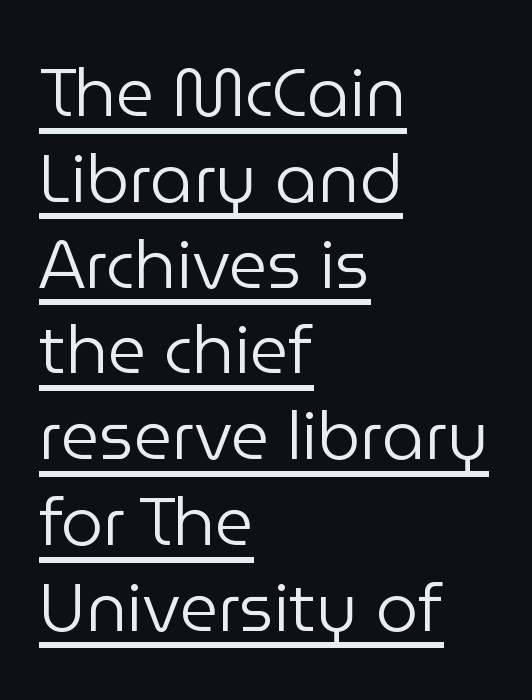
Style check: upright. I'd call this a sans setting — the letters go barefoot. The face used here is rendered with its standard letterfit. The compositor pushed each line to the left boundary. These lines are rendered in a variable-pitch font. One glance says typical: line gaps are just what's usual.
